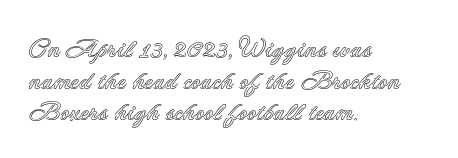
{"underline": "no", "align": "left", "line_spacing_ratio": 1.22, "letter_spacing": "normal", "letter_spacing_em": 0.0, "glyph_px": 26}
